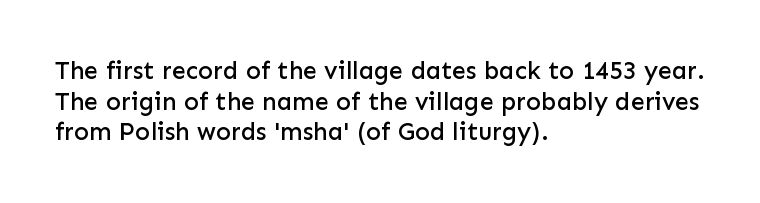
The image shows 25 px text type, upright; set left-aligned, line spacing 1.23x, normal letter spacing, not underlined.
